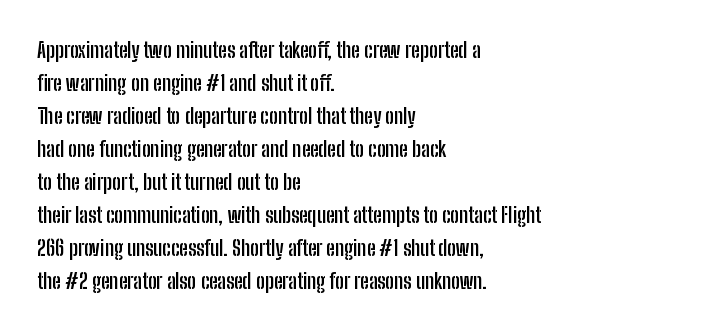
Q: Is the text bold? A: Yes.
Q: Is the text italic (slanted)? A: No, it is upright.
Q: Is the text underlined? A: No.
Q: How is the paragraph aligned? A: Left-aligned.
Q: Is the spacing between letters normal or unusually wide? A: Normal.
Q: Is the spacing between lines tight, normal or loose? A: Normal.
